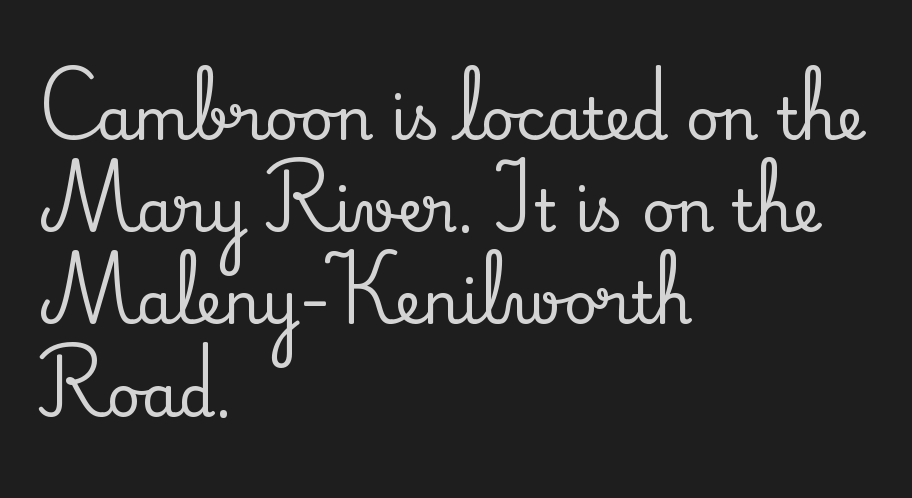
{"serif": "yes", "italic": "no", "width": "normal", "stroke_contrast": "medium", "x_height": "small", "monospaced": "no", "underline": "no", "align": "left", "line_spacing": "normal", "line_spacing_ratio": 1.59, "letter_spacing": "normal", "letter_spacing_em": 0.0, "glyph_px": 58}
